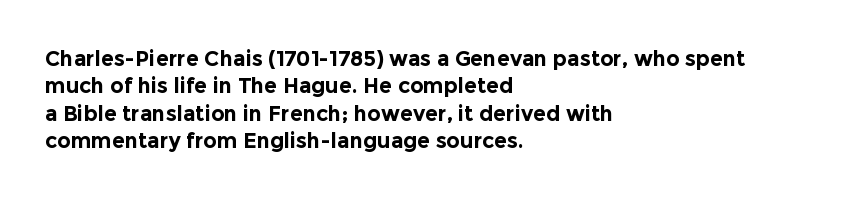
The rendering anchors every line to the left-hand side. This is the regular roman posture of the typeface. A normal amount of white space separates one row of letters from the next. The face used here is rendered with its standard letterfit. A clean baseline with only descenders dipping below it. The sample has been set heavy, in full bold.
